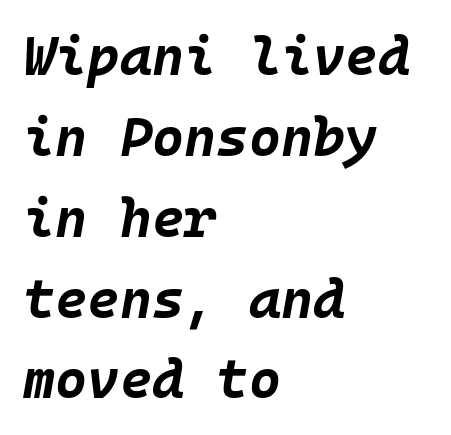
The image shows 55 px bold type, italic (leaning right), monospaced; set left-aligned, normal line spacing (1.47x), normal letter spacing, not underlined; low stroke contrast and a large x-height.
